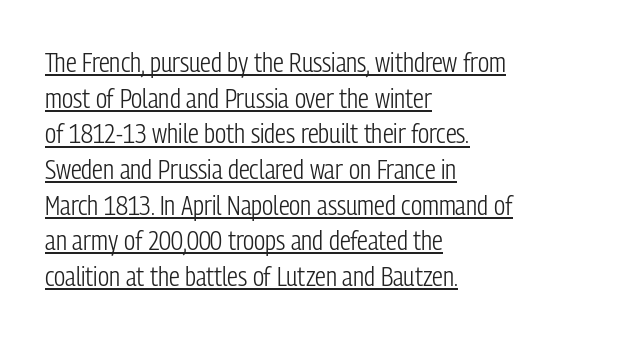
If you drew a ruler down the left edge, every line would touch it. Vertical spacing — default. Like a heading marked for emphasis, these lines bear an underscore. These lines were composed using upright roman letters. Bold? No — there's no thickening of the strokes.
